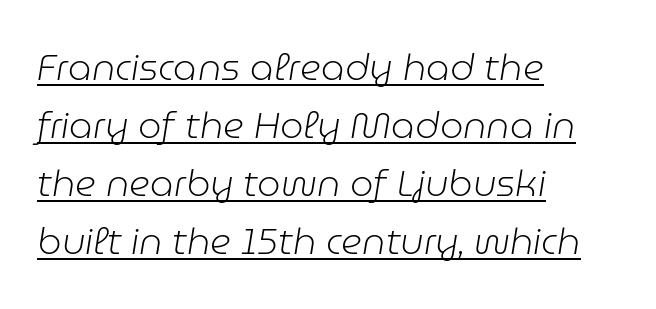
{"italic": "yes", "lean": "right", "slant_degrees": 9, "bold": "no", "weight": "light", "width": "normal", "stroke_contrast": "low", "x_height": "medium", "monospaced": "no", "underline": "yes", "align": "left", "line_spacing": "normal", "line_spacing_ratio": 1.57, "letter_spacing": "normal", "letter_spacing_em": 0.0, "glyph_px": 37}
